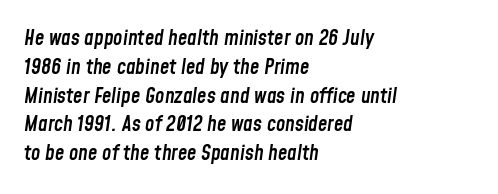
{"italic": "yes", "lean": "right", "slant_degrees": 8, "bold": "semi", "underline": "no", "align": "left", "line_spacing": "normal", "line_spacing_ratio": 1.37, "letter_spacing": "normal", "letter_spacing_em": 0.0, "glyph_px": 21}
